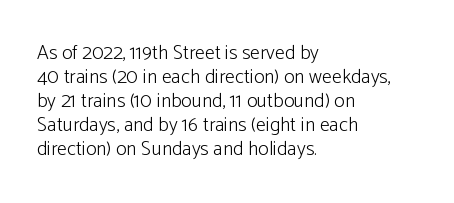
The image shows 20 px text type, upright; set left-aligned, line spacing 1.2x, normal letter spacing, not underlined.
